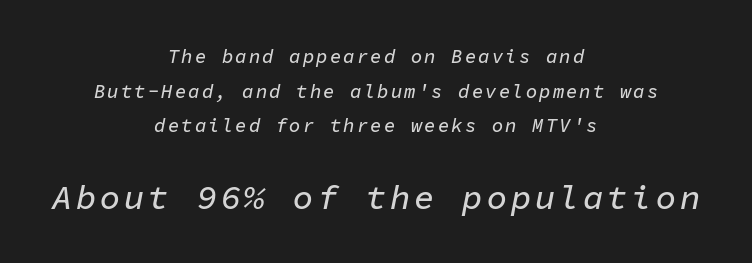
This sample has the even, mechanical cadence of fixed-width lettering. The composition opens small and finishes big. In terms of posture, this sample is oblique. The passage is arranged like a title page — every line centered.
